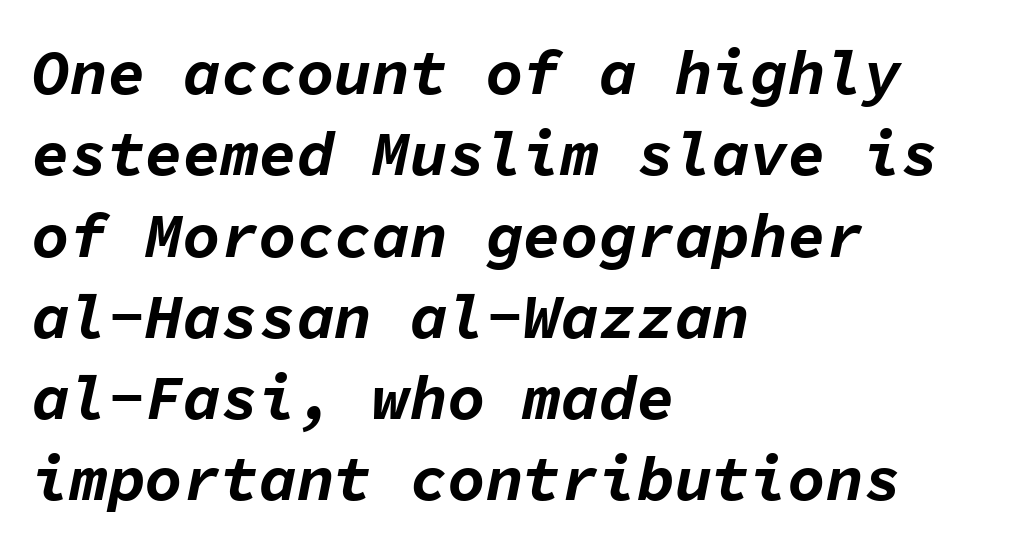
Spacing verdict: monospaced, one width for all characters. A bare baseline throughout the passage. The lines sit at an ordinary, default distance from one another. Designer's note — italics engaged. Teacher's note: observe the even left margin — that is flush-left alignment.
